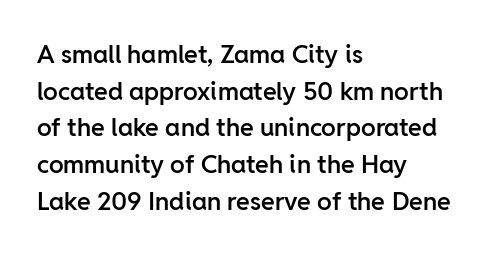
{"italic": "no", "bold": "semi", "underline": "no", "align": "left", "line_spacing": "normal", "line_spacing_ratio": 1.47, "letter_spacing": "normal", "letter_spacing_em": 0.0, "glyph_px": 25}
